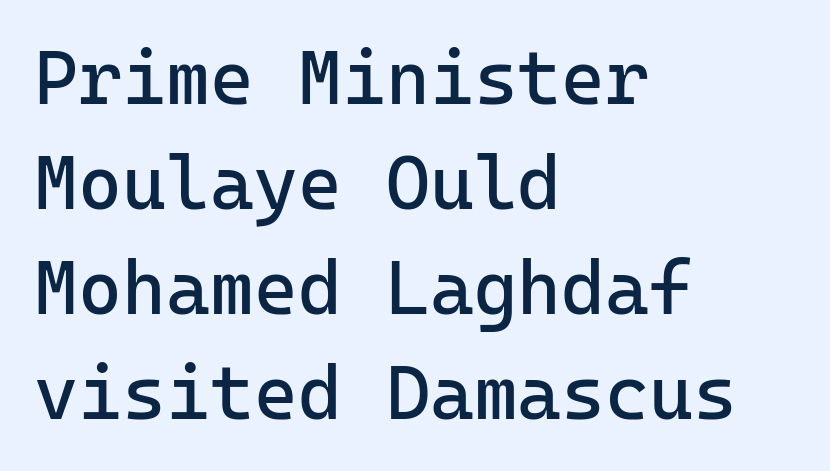
The image shows 75 px regular-weight sans-serif type, upright, monospaced; set left-aligned, normal line spacing (1.4x), normal letter spacing, not underlined; low stroke contrast and a medium x-height.
